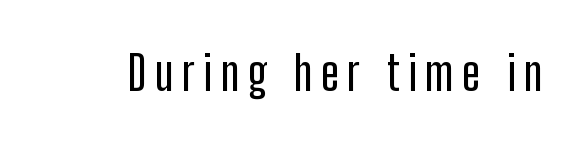
{"serif": "no", "italic": "no", "width": "condensed", "stroke_contrast": "low", "x_height": "medium", "monospaced": "no", "underline": "no", "glyph_px": 47}
